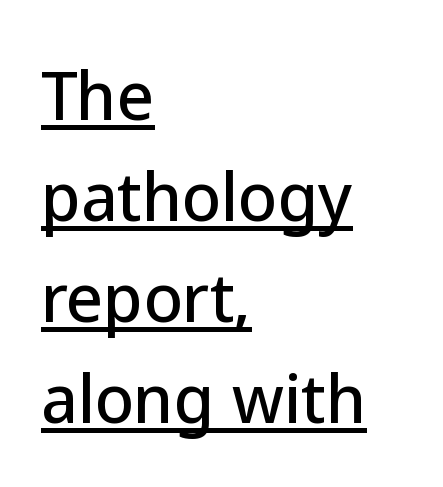
The image shows 64 px sans-serif type, upright; set left-aligned, normal line spacing (1.58x), normal letter spacing, underlined; low stroke contrast and a medium x-height.
